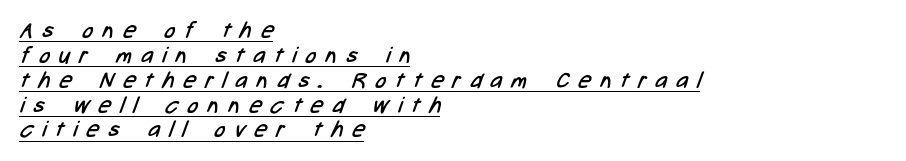
Q: Is the text bold? A: No.
Q: Is the text underlined? A: Yes.
Q: How is the paragraph aligned? A: Left-aligned.
Q: Is the spacing between letters normal or unusually wide? A: Unusually wide.
Q: Is the spacing between lines tight, normal or loose? A: Tight.
